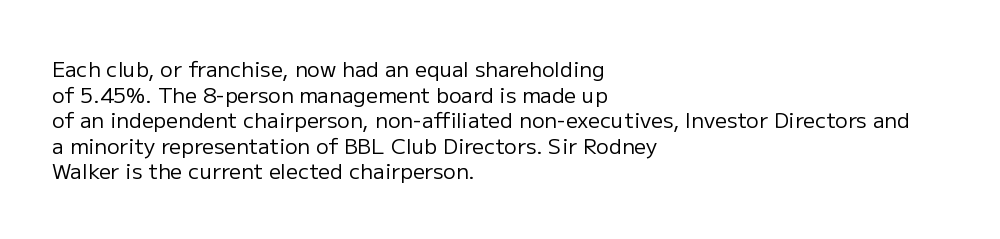
{"italic": "no", "bold": "no", "underline": "no", "align": "left", "line_spacing_ratio": 1.22, "letter_spacing": "normal", "letter_spacing_em": 0.0, "glyph_px": 21}
